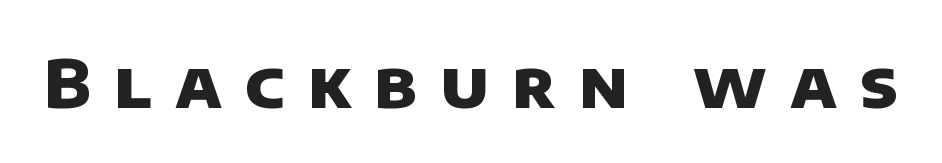
The letters advance in unequal steps, a hallmark of proportional type. I'd call this a sans setting — the letters go barefoot. The words here are not underlined. The strokes are fattened all the way to bold. In terms of letterspacing, this is a distinctly airy, spread setting.
